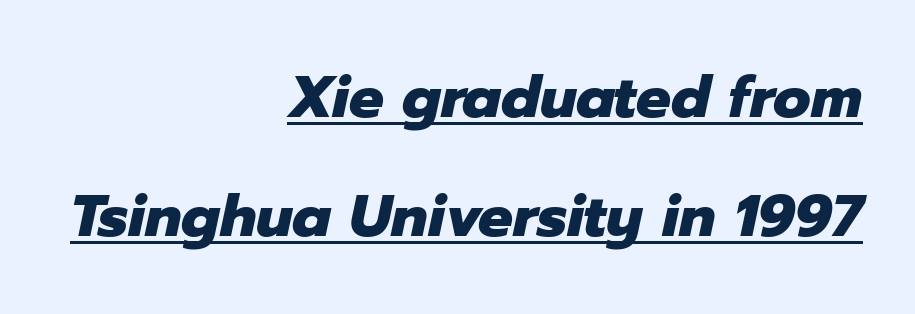
Each line ends at the same right margin while the left side varies. Each line of the rendering has a horizontal stroke beneath the glyphs. Yep, that's italic — everything's leaning. Nothing unusual about the tracking: characters are spaced as the font intends.
